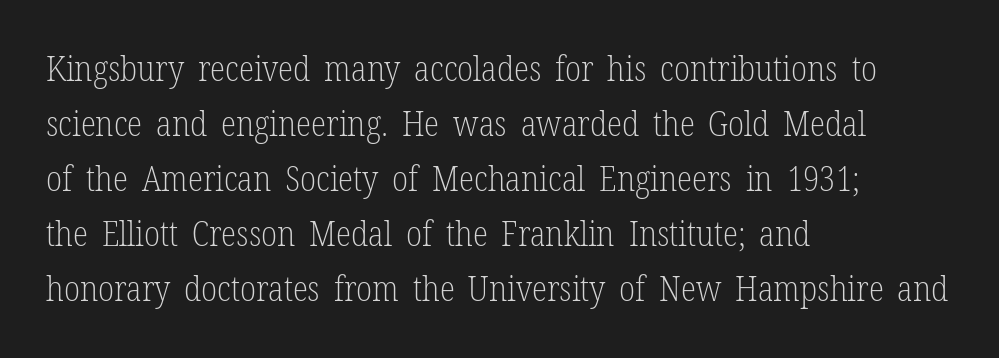
This sample uses an upright cut, with every glyph sitting square on the baseline. The passage is arranged the way most books set body copy — flush left. This rendering employs a face with finishing strokes, i.e., a serif. The area under the type is left untouched. If you measured baseline to baseline, you'd find a middling distance. Caption: standard tracking, unaltered.
